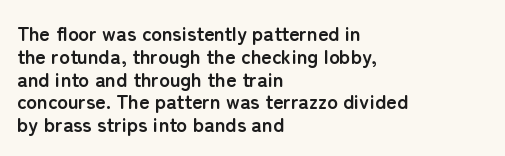
Q: Is the text bold? A: Yes.
Q: Is the text italic (slanted)? A: No, it is upright.
Q: Is the text underlined? A: No.
Q: How is the paragraph aligned? A: Left-aligned.
Q: Is the spacing between letters normal or unusually wide? A: Normal.
Q: Is the spacing between lines tight, normal or loose? A: Tight.
